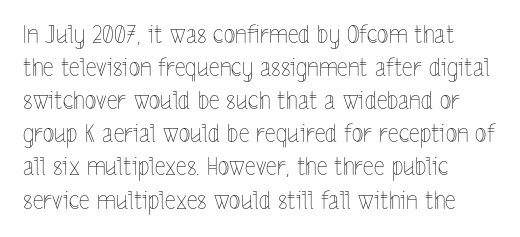
{"italic": "no", "bold": "no", "underline": "no", "align": "left", "line_spacing": "normal", "line_spacing_ratio": 1.38, "letter_spacing": "normal", "letter_spacing_em": 0.0, "glyph_px": 24}
